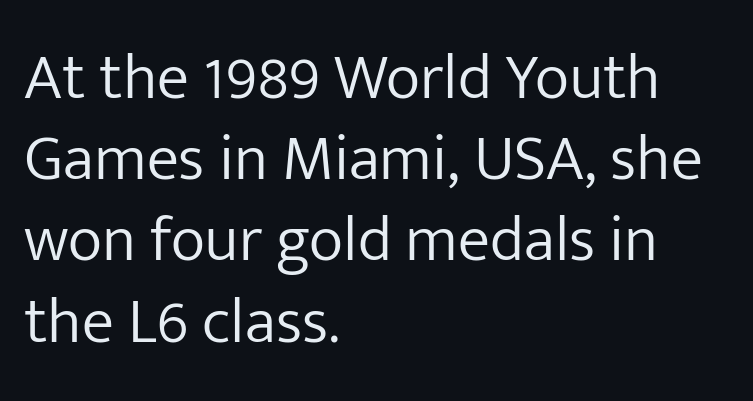
{"serif": "no", "italic": "no", "bold": "no", "weight": "light", "width": "normal", "stroke_contrast": "low", "x_height": "medium", "monospaced": "no", "underline": "no", "align": "left", "line_spacing": "normal", "line_spacing_ratio": 1.25, "letter_spacing": "normal", "letter_spacing_em": 0.0, "glyph_px": 65}
